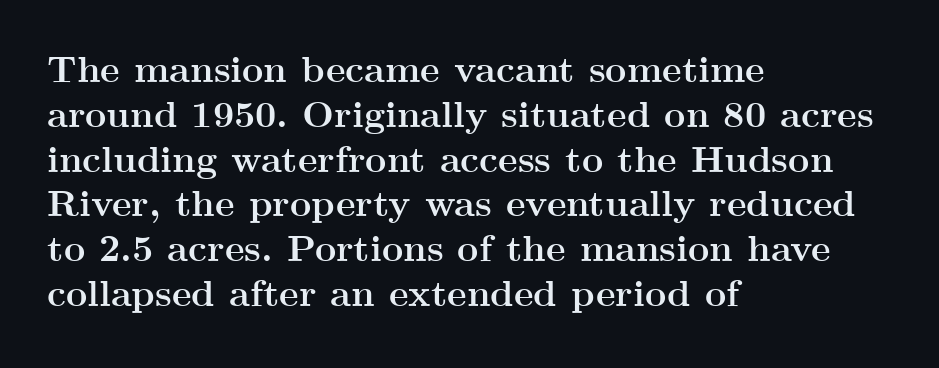
Q: Is the text bold? A: Yes.
Q: Is the text italic (slanted)? A: No, it is upright.
Q: Is the typeface a serif or a sans-serif typeface? A: Serif.
Q: Is the text underlined? A: No.
Q: How is the paragraph aligned? A: Left-aligned.
Q: Is the spacing between letters normal or unusually wide? A: Normal.
Q: Width (condensed, normal, or wide)? A: Wide.
Q: Stroke contrast? A: Medium.
Q: x-height? A: Small.
Q: Monospaced? A: No.
